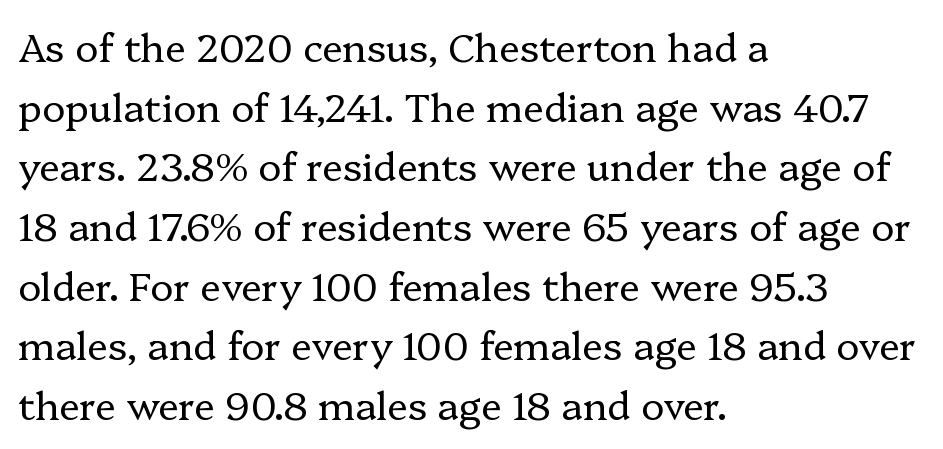
Q: Is the text bold? A: No.
Q: Is the text italic (slanted)? A: No, it is upright.
Q: Is the typeface a serif or a sans-serif typeface? A: Serif.
Q: Is the text underlined? A: No.
Q: How is the paragraph aligned? A: Left-aligned.
Q: Is the spacing between letters normal or unusually wide? A: Normal.
Q: Is the spacing between lines tight, normal or loose? A: Normal.
Q: Width (condensed, normal, or wide)? A: Normal.
Q: Stroke contrast? A: Low.
Q: x-height? A: Medium.
Q: Monospaced? A: No.
